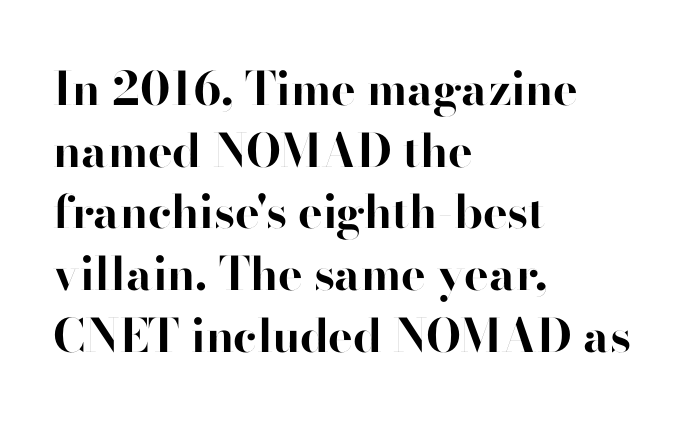
The sample has been set heavy, in full bold. The passage shown stacks its lines at a standard gap. A typesetter would call this proportional, since set widths differ per character. Any mark beneath the type? The region is blank. The line texture is even and compact thanks to regular tracking.
